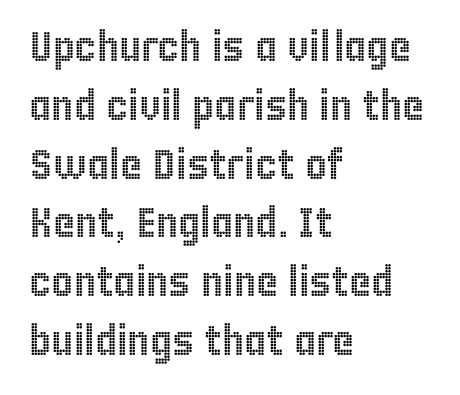
Q: Is the text italic (slanted)? A: No, it is upright.
Q: Is the text underlined? A: No.
Q: How is the paragraph aligned? A: Left-aligned.
Q: Is the spacing between letters normal or unusually wide? A: Normal.
Q: Is the spacing between lines tight, normal or loose? A: Normal.
Q: Width (condensed, normal, or wide)? A: Condensed.
Q: x-height? A: Large.
Q: Monospaced? A: No.
